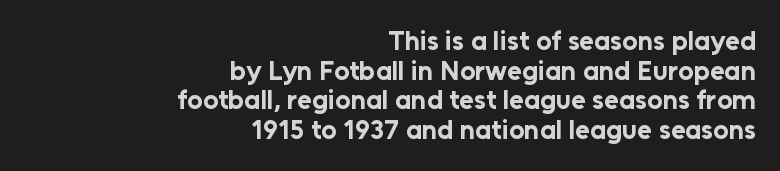
Each word holds together tightly as a unit, with standard inter-letter gaps. Upright lettering throughout. These lines carry a lot of weight — the face is fully bold. A clean baseline with only descenders dipping below it. This sample is right-justified, so line beginnings fall wherever the words allow. This sample trades vertical openness for compactness between lines.
